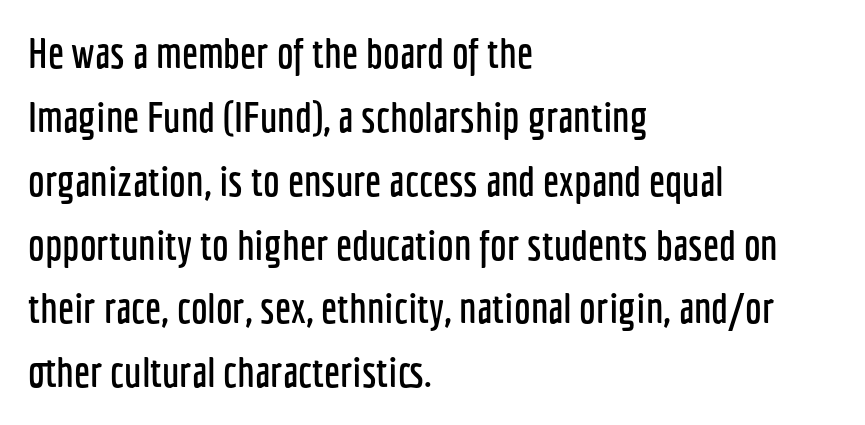
Q: Is the text italic (slanted)? A: No, it is upright.
Q: Is the typeface a serif or a sans-serif typeface? A: Sans-serif.
Q: Is the text underlined? A: No.
Q: How is the paragraph aligned? A: Left-aligned.
Q: Is the spacing between letters normal or unusually wide? A: Normal.
Q: Is the spacing between lines tight, normal or loose? A: Normal.
Q: Width (condensed, normal, or wide)? A: Condensed.
Q: Stroke contrast? A: Low.
Q: x-height? A: Medium.
Q: Monospaced? A: No.
